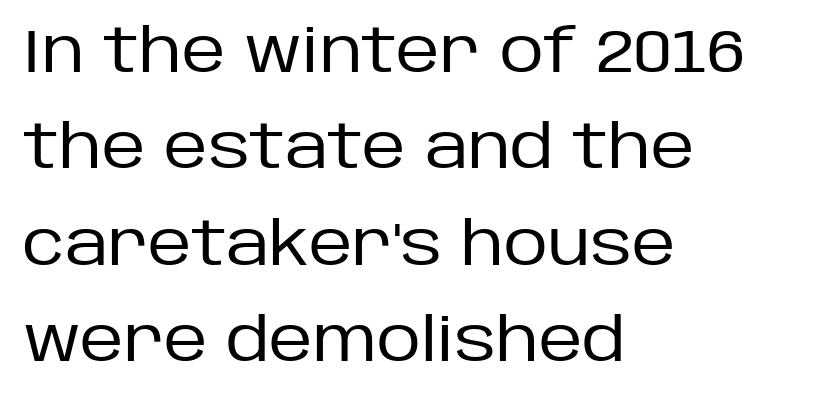
The image shows 61 px regular-weight sans-serif type, upright; set left-aligned, normal line spacing (1.58x), normal letter spacing, not underlined; low stroke contrast and a large x-height.
